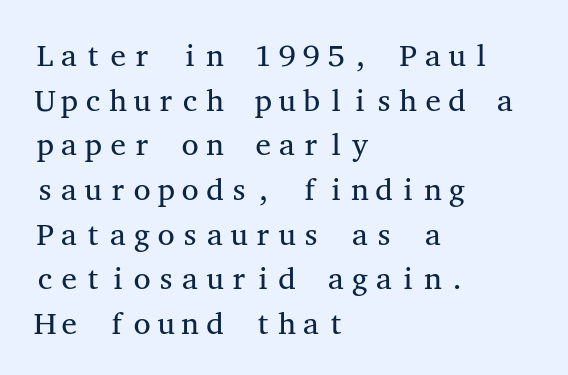
The image shows 31 px regular-weight, wide serif type, upright, monospaced; set left-aligned, normal line spacing (1.44x), normal letter spacing, not underlined; medium stroke contrast and a medium x-height.
